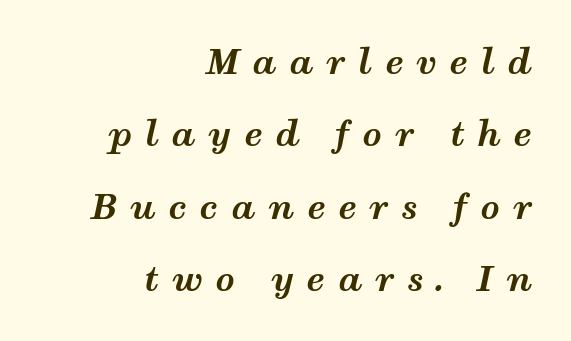
The image shows 34 px bold, wide type, italic (leaning right); set right-aligned, loose line spacing (2.13x), unusually wide letter spacing (+0.37 em), not underlined; medium stroke contrast and a medium x-height.
